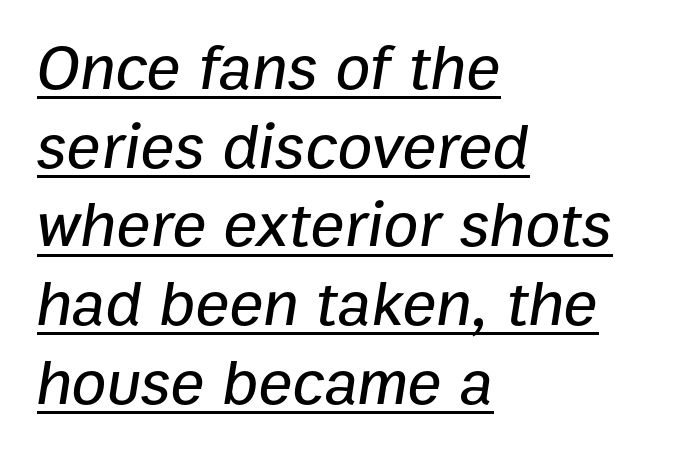
{"italic": "yes", "lean": "right", "slant_degrees": 9, "width": "normal", "stroke_contrast": "low", "x_height": "medium", "monospaced": "no", "underline": "yes", "align": "left", "line_spacing_ratio": 1.23, "letter_spacing": "normal", "letter_spacing_em": 0.0, "glyph_px": 64}
